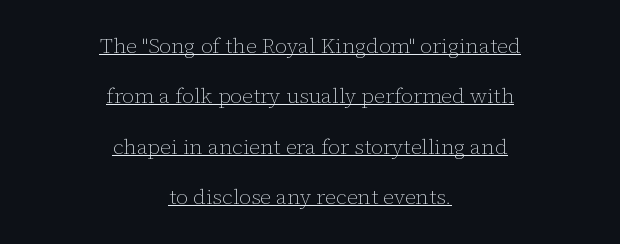
{"italic": "no", "bold": "no", "underline": "yes", "align": "center", "line_spacing": "loose", "line_spacing_ratio": 2.4, "letter_spacing": "normal", "letter_spacing_em": 0.0, "glyph_px": 21}
